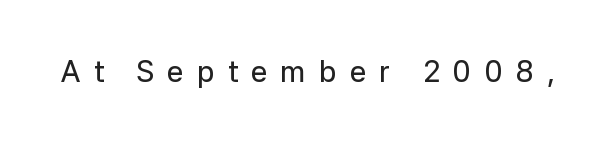
{"serif": "no", "italic": "no", "width": "normal", "stroke_contrast": "low", "x_height": "medium", "monospaced": "no", "underline": "no", "letter_spacing": "wide", "letter_spacing_em": 0.43, "glyph_px": 30}
